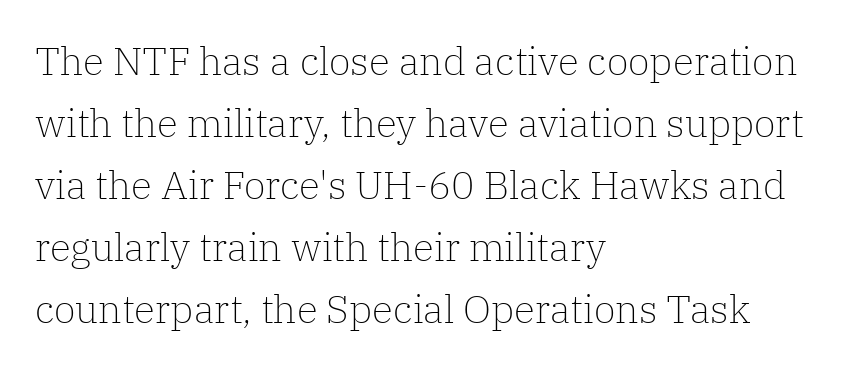
The font's upright variant was chosen for this text. The weight tops out at a normal text grade. Quick note: underline off. Left-aligned paragraph, ragged on the right.
